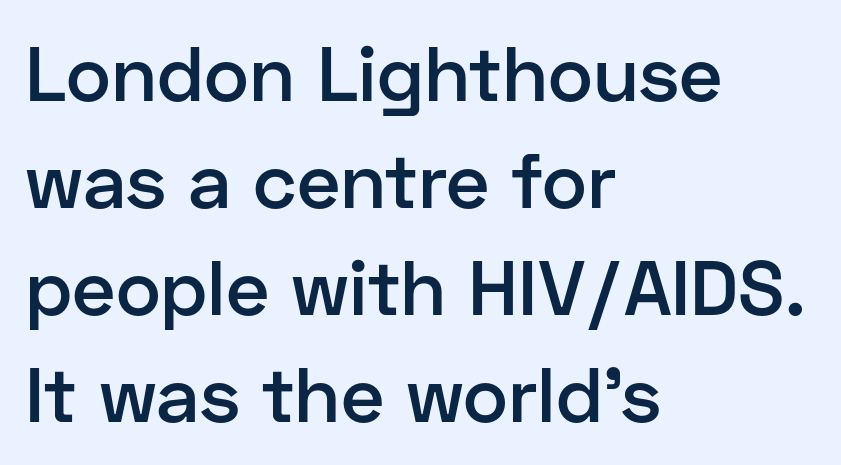
The image shows 77 px semibold sans-serif type, upright; set left-aligned, normal line spacing (1.39x), normal letter spacing, not underlined; low stroke contrast and a medium x-height.
